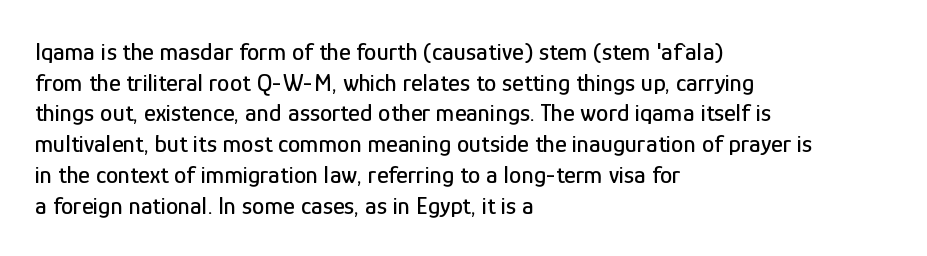
The image shows 25 px text type, upright; set left-aligned, line spacing 1.23x, normal letter spacing, not underlined.
